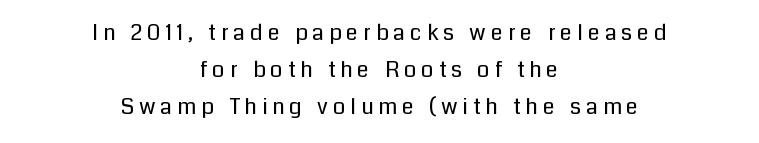
{"italic": "no", "bold": "no", "underline": "no", "align": "center", "line_spacing": "normal", "line_spacing_ratio": 1.68, "letter_spacing": "wide", "letter_spacing_em": 0.22, "glyph_px": 22}
